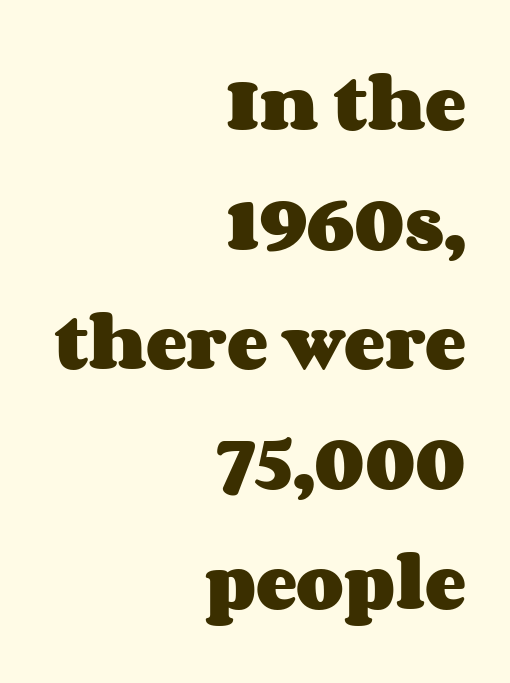
Q: Is the text bold? A: Yes.
Q: Is the text italic (slanted)? A: No, it is upright.
Q: Is the text underlined? A: No.
Q: How is the paragraph aligned? A: Right-aligned.
Q: Is the spacing between letters normal or unusually wide? A: Normal.
Q: Is the spacing between lines tight, normal or loose? A: Loose.
Q: Width (condensed, normal, or wide)? A: Wide.
Q: Stroke contrast? A: Medium.
Q: x-height? A: Large.
Q: Monospaced? A: No.
